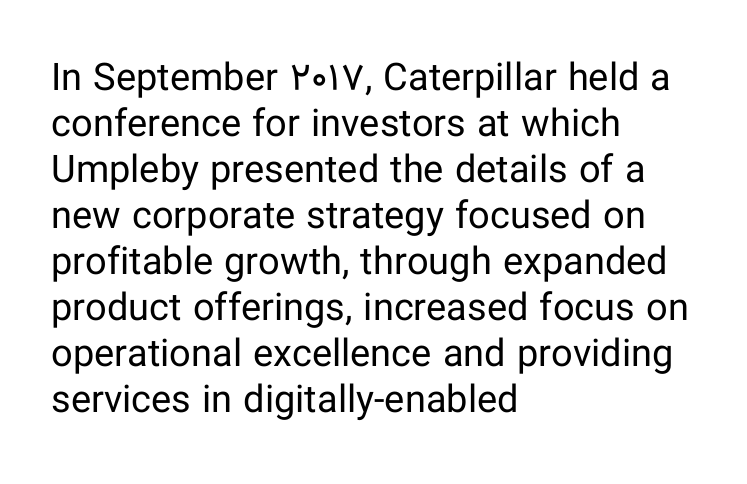
{"serif": "no", "italic": "no", "bold": "no", "weight": "regular", "width": "normal", "stroke_contrast": "low", "x_height": "medium", "monospaced": "no", "underline": "no", "align": "left", "line_spacing_ratio": 1.21, "letter_spacing": "normal", "letter_spacing_em": 0.0, "glyph_px": 38}
